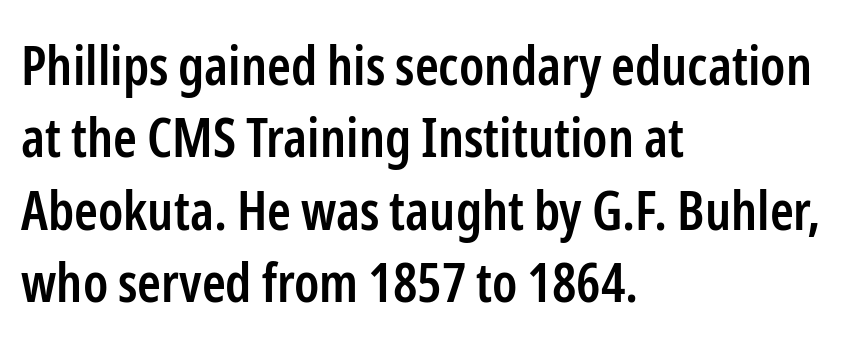
The image shows 54 px semibold, condensed sans-serif type, upright; set left-aligned, normal line spacing (1.34x), normal letter spacing, not underlined; low stroke contrast and a medium x-height.
